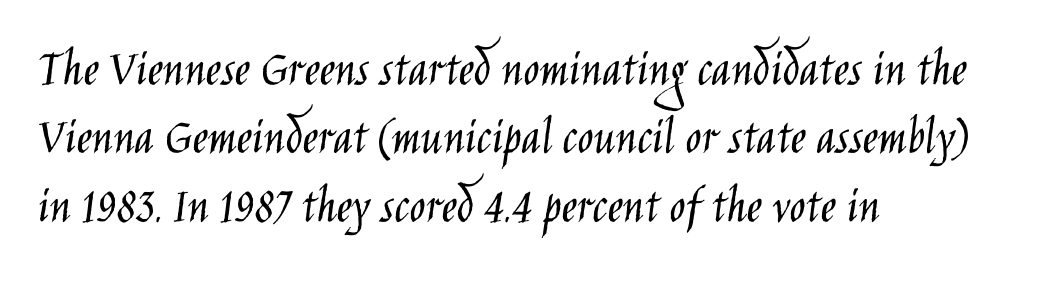
The image shows 53 px light, condensed sans-serif type; set left-aligned, normal line spacing (1.29x), normal letter spacing, not underlined; low stroke contrast and a large x-height.
